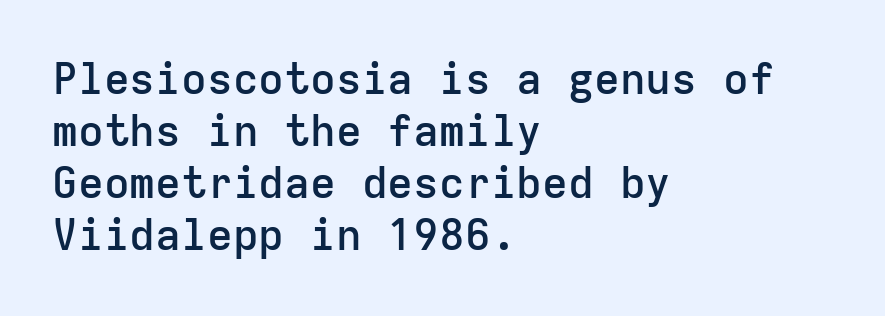
The image shows 43 px semibold sans-serif type, upright, monospaced; set left-aligned, line spacing 1.21x, normal letter spacing, not underlined; low stroke contrast and a medium x-height.
